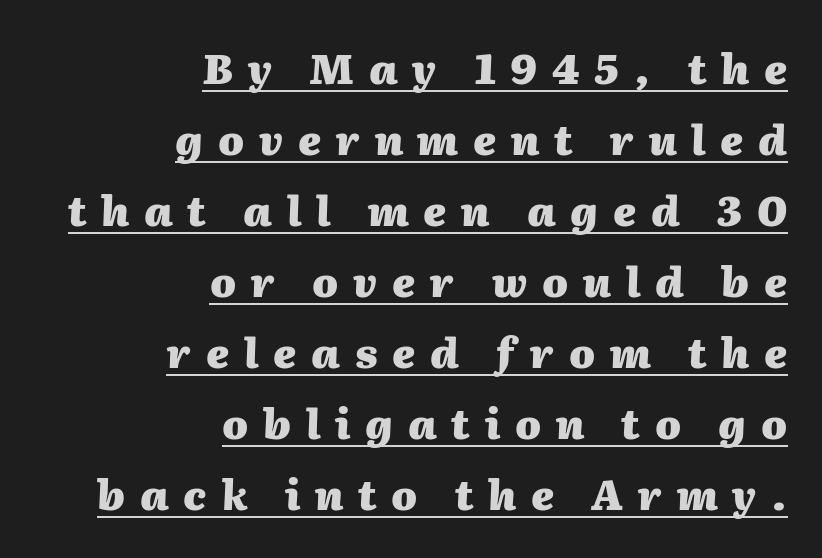
The image shows 41 px heavy type, italic (leaning right); set right-aligned, line spacing 1.73x, unusually wide letter spacing (+0.36 em), underlined; medium stroke contrast and a medium x-height.
